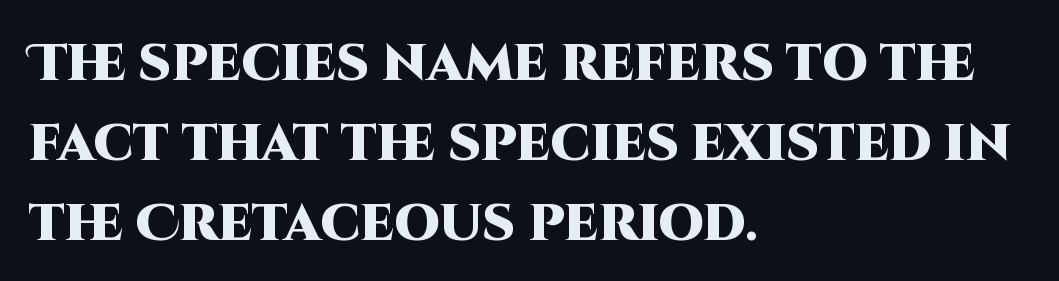
Q: Is the text bold? A: Yes.
Q: Is the text italic (slanted)? A: No, it is upright.
Q: Is the typeface a serif or a sans-serif typeface? A: Sans-serif.
Q: Is the text underlined? A: No.
Q: How is the paragraph aligned? A: Left-aligned.
Q: Is the spacing between letters normal or unusually wide? A: Normal.
Q: Is the spacing between lines tight, normal or loose? A: Normal.
Q: Width (condensed, normal, or wide)? A: Normal.
Q: Stroke contrast? A: High.
Q: x-height? A: Large.
Q: Monospaced? A: No.
